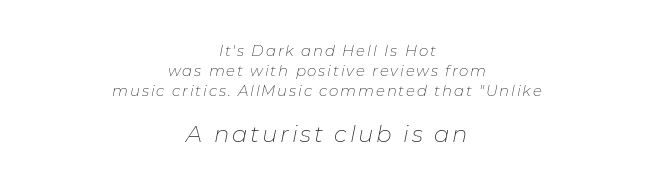
{"italic": "yes", "lean": "right", "slant_degrees": 11, "bold": "no", "underline": "no", "align": "center", "line_spacing": "normal", "line_spacing_ratio": 1.32, "larger_block": "second", "size_ratio": 1.53, "glyph_px": 23}
